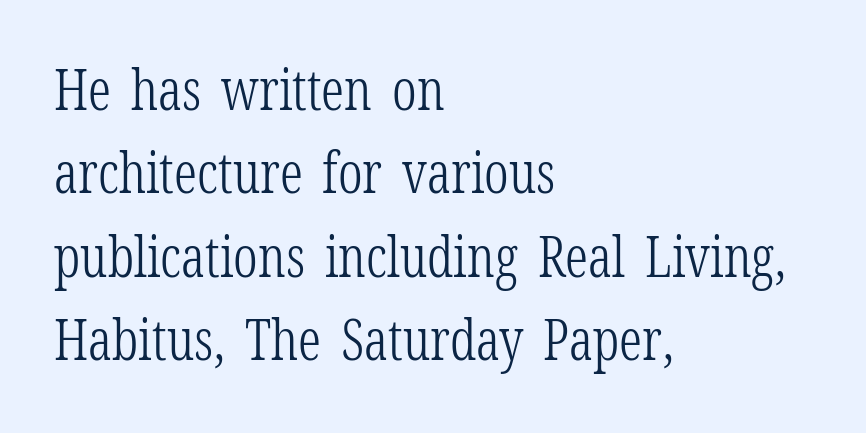
{"serif": "yes", "italic": "no", "bold": "no", "weight": "light", "width": "condensed", "stroke_contrast": "low", "x_height": "medium", "monospaced": "no", "underline": "no", "align": "left", "line_spacing": "normal", "line_spacing_ratio": 1.49, "letter_spacing": "normal", "letter_spacing_em": 0.0, "glyph_px": 56}
